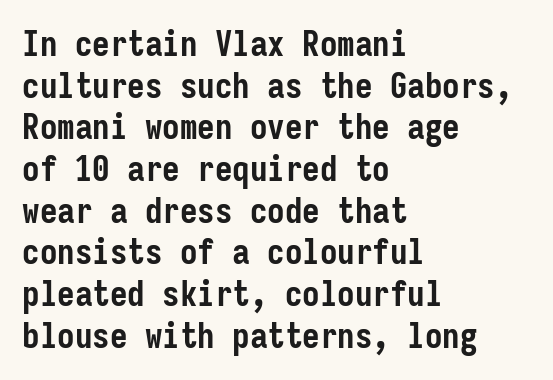
The letters carry no serifs — their stems end cleanly without finishing strokes. Teacher's note: observe the even left margin — that is flush-left alignment. Each row of text sits above clean, open space. Monospaced: the letters line up in strict vertical columns. This sample uses an upright cut, with every glyph sitting square on the baseline. The letters are bold, with thick, heavy strokes.
